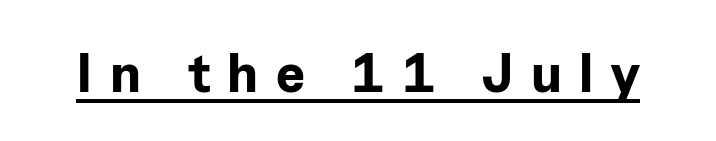
The strokes are fattened all the way to bold. These lines are composed in type without serifs. Does the lettering tilt? It doesn't — this is upright. The rendering uses natural spacing where letterforms have individual widths. A baseline rule has been typeset under these characters.
